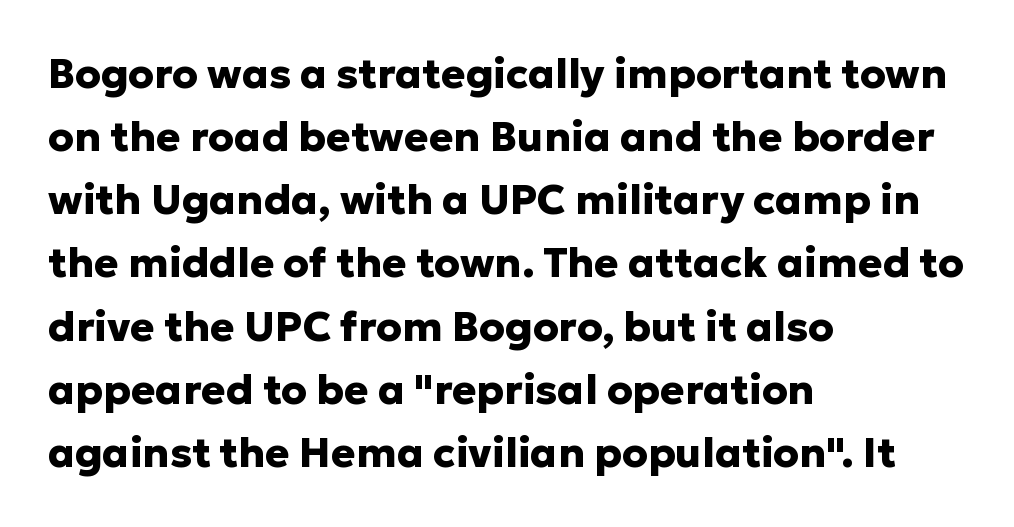
The image shows 41 px heavy sans-serif type, upright; set left-aligned, normal line spacing (1.54x), normal letter spacing, not underlined; low stroke contrast and a medium x-height.
